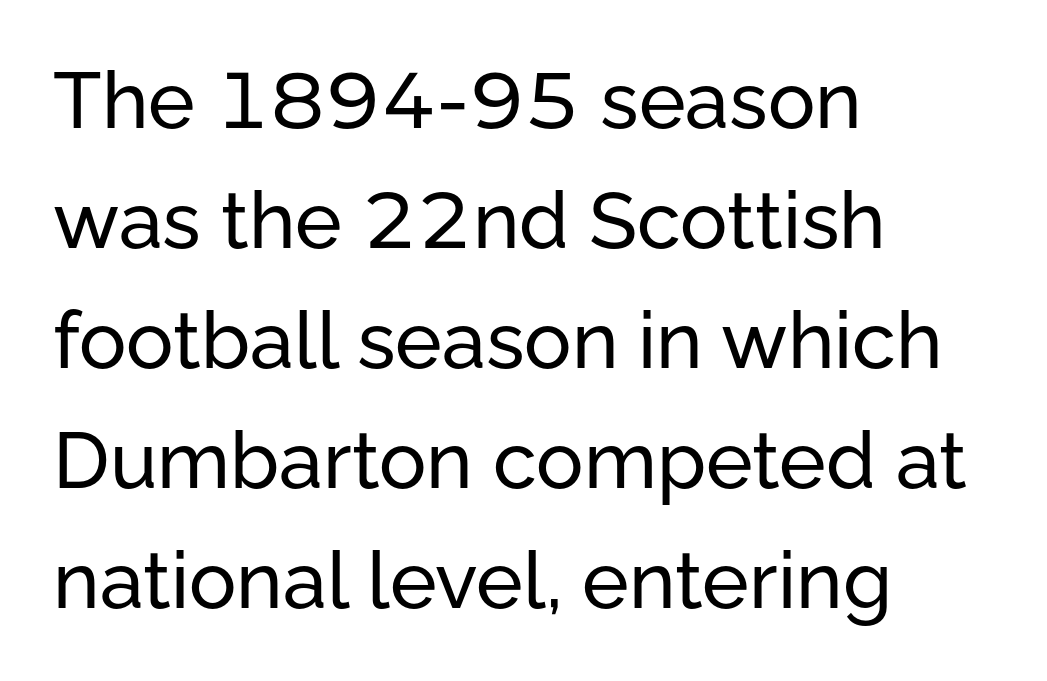
Unlike a traditional serif, this face leaves its strokes unadorned. Check under the words: just untouched page. Rows of type keep a routine distance in the vertical direction. A typesetter would call this zero additional tracking.
